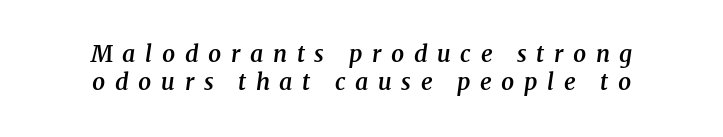
{"italic": "yes", "lean": "right", "slant_degrees": 8, "bold": "semi", "underline": "no", "align": "center", "line_spacing_ratio": 1.23, "letter_spacing": "wide", "letter_spacing_em": 0.42, "glyph_px": 23}
